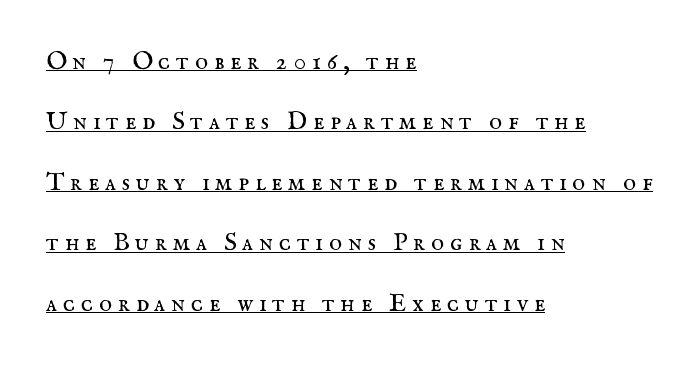
Q: Is the text bold? A: No.
Q: Is the text italic (slanted)? A: No, it is upright.
Q: Is the text underlined? A: Yes.
Q: How is the paragraph aligned? A: Left-aligned.
Q: Is the spacing between letters normal or unusually wide? A: Unusually wide.
Q: Is the spacing between lines tight, normal or loose? A: Loose.
